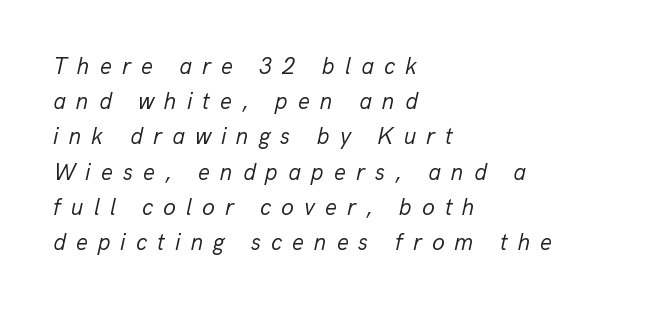
{"italic": "yes", "lean": "right", "slant_degrees": 13, "bold": "no", "underline": "no", "align": "left", "line_spacing": "normal", "line_spacing_ratio": 1.53, "letter_spacing": "wide", "letter_spacing_em": 0.44, "glyph_px": 23}
